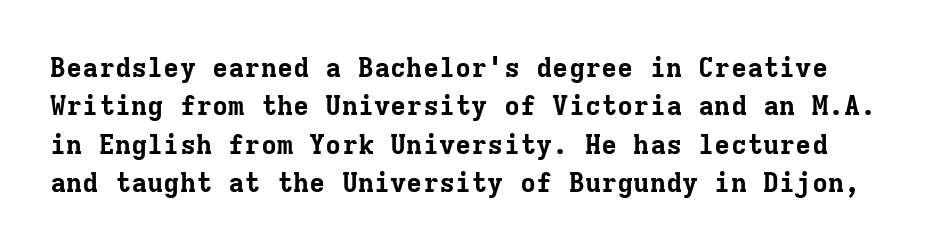
The image shows 27 px bold type, upright; set normal line spacing (1.42x), normal letter spacing, not underlined.
